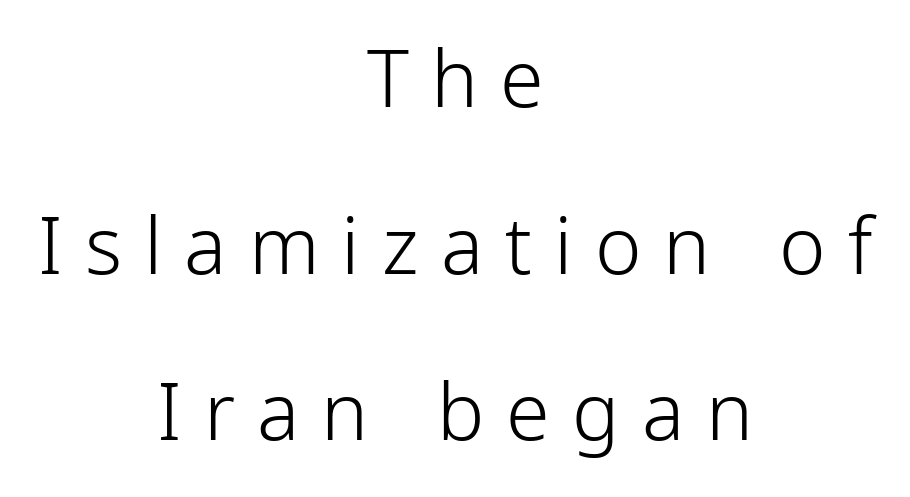
You could only call the tracking loose — the letters float apart. Varying glyph widths throughout — classic text-font behaviour. Descender tails drop into unmarked territory. Tall strokes in this sample are plumb rather than angled. Teacher's note: observe the equal gaps on both sides — that is centered alignment.
